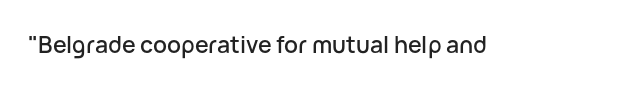
Each word holds together tightly as a unit, with standard inter-letter gaps. Posture: upright roman. The specimen omits any rule beneath the text block's lines.
